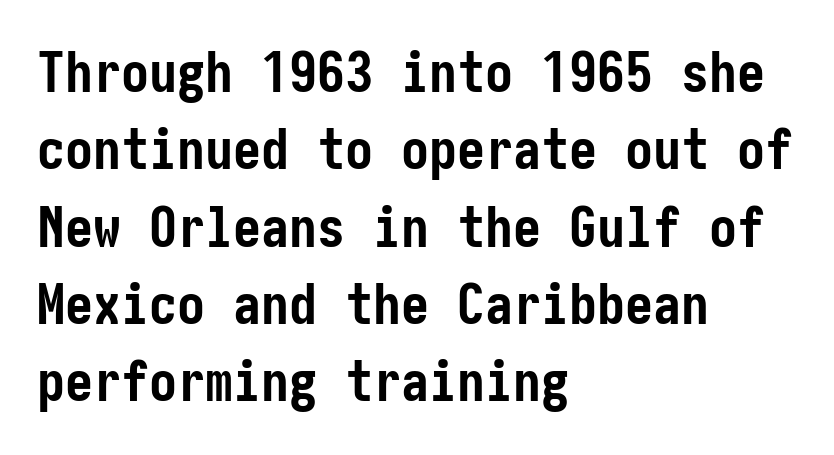
The image shows 56 px semibold, condensed sans-serif type, upright; set left-aligned, normal line spacing (1.38x), normal letter spacing, not underlined; low stroke contrast and a medium x-height.
